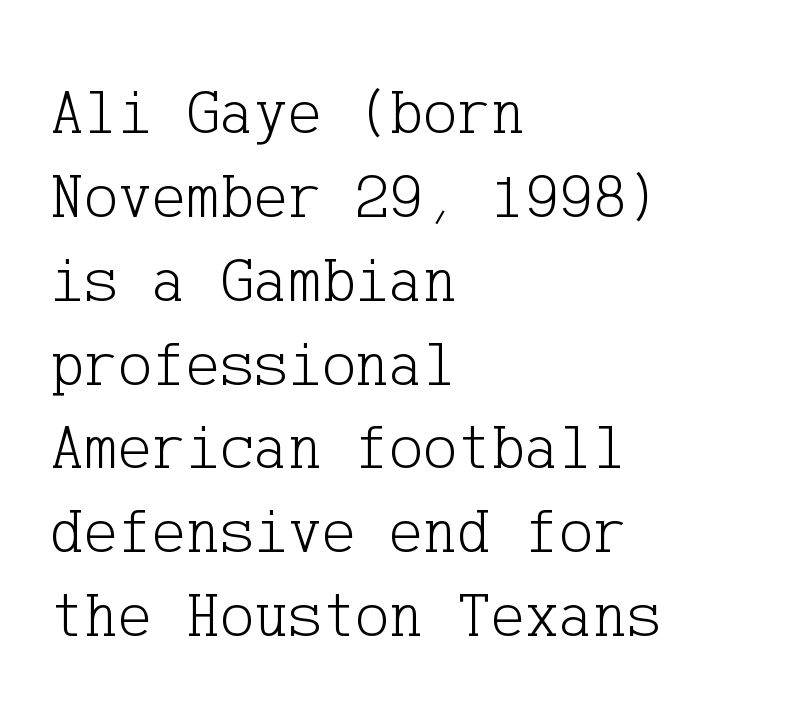
Underline: absent. Nothing unusual about the tracking: characters are spaced as the font intends. Are there feet on the stems? There are — it's a serif. The line-height multiplier appears to be the usual default. Short and long lines alike share a common starting point at left. Nothing heavy about these letters — not bold at all.
